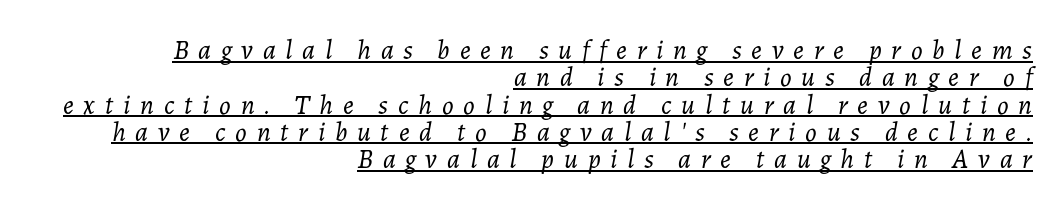
Q: Is the text bold? A: No.
Q: Is the text italic (slanted)? A: Yes, it leans right by about 7 degrees.
Q: Is the text underlined? A: Yes.
Q: How is the paragraph aligned? A: Right-aligned.
Q: Is the spacing between letters normal or unusually wide? A: Unusually wide.
Q: Is the spacing between lines tight, normal or loose? A: Tight.
